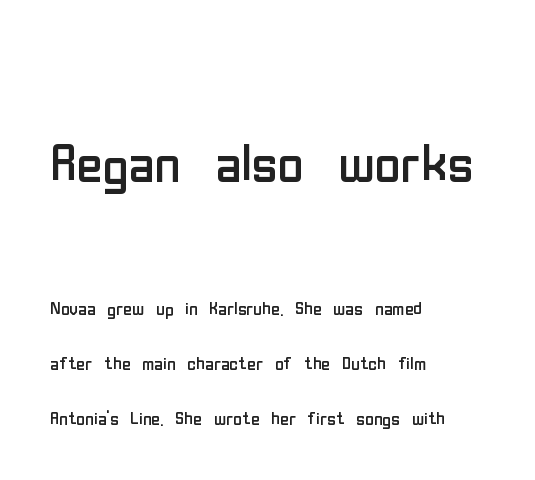
Q: Is the text bold? A: No.
Q: Is the text italic (slanted)? A: No, it is upright.
Q: Is the typeface a serif or a sans-serif typeface? A: Sans-serif.
Q: Is the text underlined? A: No.
Q: How is the paragraph aligned? A: Left-aligned.
Q: Is the spacing between letters normal or unusually wide? A: Normal.
Q: Is the spacing between lines tight, normal or loose? A: Loose.
Q: Which block of text is set in a larger size, the first (top) or the second (bottom)? A: The first (top) one.
Q: Width (condensed, normal, or wide)? A: Condensed.
Q: Stroke contrast? A: Low.
Q: x-height? A: Medium.
Q: Monospaced? A: No.
